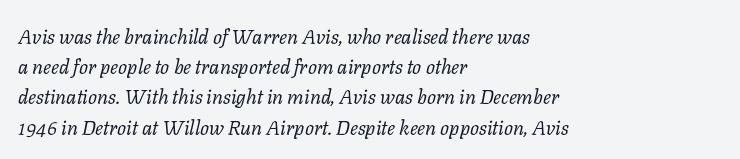
Q: Is the text bold? A: No.
Q: Is the text italic (slanted)? A: Yes, it leans right by about 11 degrees.
Q: Is the text underlined? A: No.
Q: How is the paragraph aligned? A: Left-aligned.
Q: Is the spacing between letters normal or unusually wide? A: Normal.
Q: Is the spacing between lines tight, normal or loose? A: Normal.
